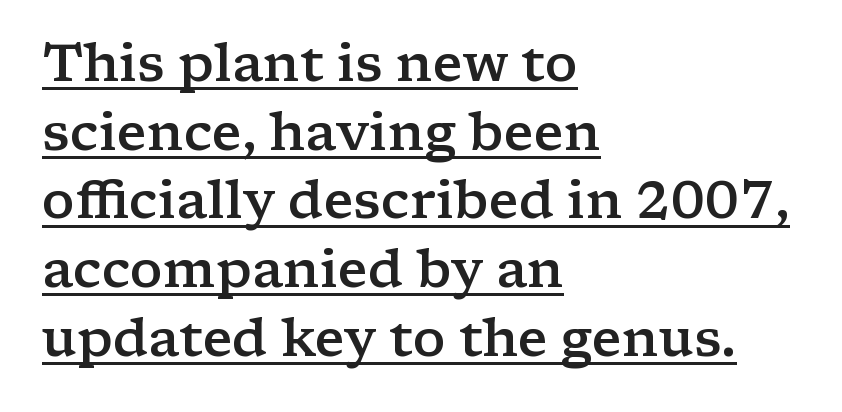
Q: Is the text bold? A: Semi-bold.
Q: Is the text italic (slanted)? A: No, it is upright.
Q: Is the typeface a serif or a sans-serif typeface? A: Serif.
Q: Is the text underlined? A: Yes.
Q: How is the paragraph aligned? A: Left-aligned.
Q: Is the spacing between letters normal or unusually wide? A: Normal.
Q: Is the spacing between lines tight, normal or loose? A: Normal.
Q: Width (condensed, normal, or wide)? A: Wide.
Q: Stroke contrast? A: Low.
Q: x-height? A: Medium.
Q: Monospaced? A: No.
